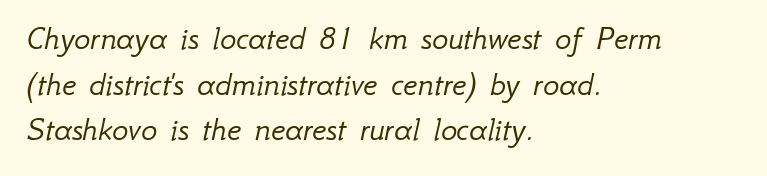
Q: Is the text bold? A: No.
Q: Is the text italic (slanted)? A: Yes, it leans right by about 12 degrees.
Q: Is the text underlined? A: No.
Q: How is the paragraph aligned? A: Left-aligned.
Q: Is the spacing between letters normal or unusually wide? A: Normal.
Q: Is the spacing between lines tight, normal or loose? A: Normal.
Q: Width (condensed, normal, or wide)? A: Normal.
Q: Stroke contrast? A: Low.
Q: x-height? A: Small.
Q: Monospaced? A: No.
